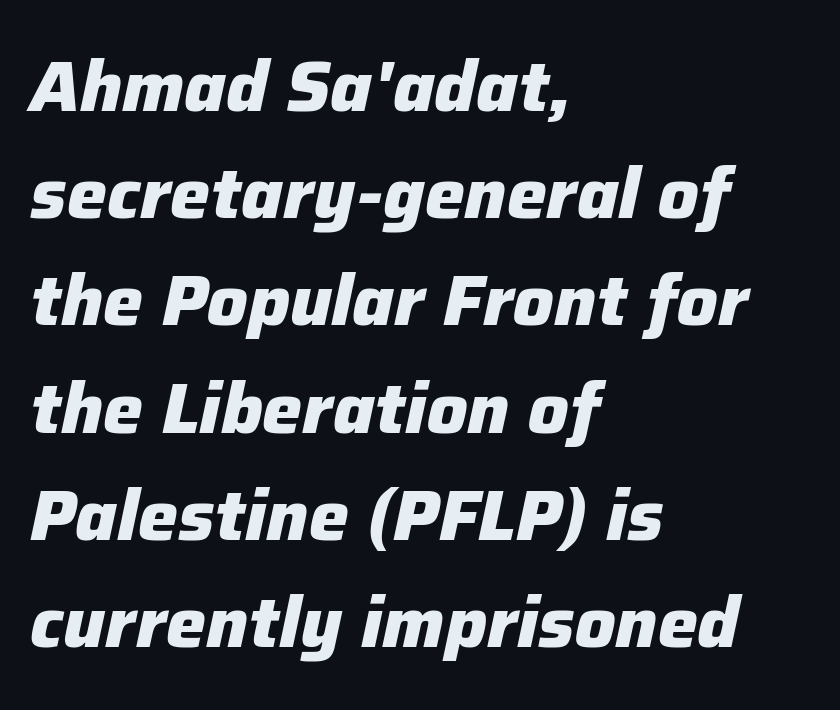
Unmarked baselines from the first word to the last. Leftover space on each line is placed entirely after the last word. The vertical gap from one line to the next is medium. Is the type bold? Yes — the strokes are clearly thick and heavy. Tracking here is standard; glyphs follow each other at the usual distance. Here the designer chose a conventional face with non-uniform glyph widths.
